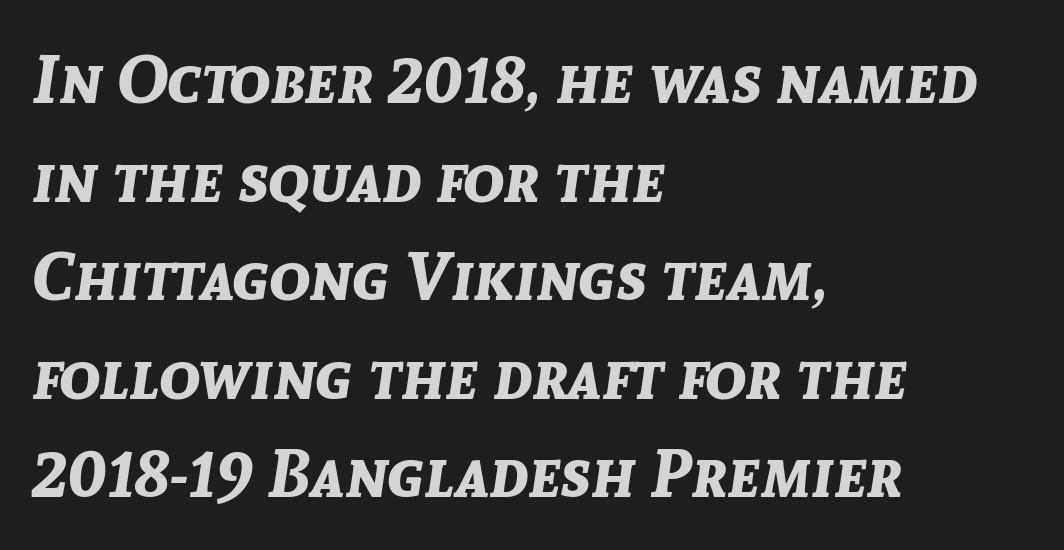
Q: Is the text bold? A: Yes.
Q: Is the text italic (slanted)? A: Yes, it leans right by about 8 degrees.
Q: Is the text underlined? A: No.
Q: How is the paragraph aligned? A: Left-aligned.
Q: Is the spacing between letters normal or unusually wide? A: Normal.
Q: Is the spacing between lines tight, normal or loose? A: Normal.
Q: Width (condensed, normal, or wide)? A: Normal.
Q: Stroke contrast? A: Low.
Q: x-height? A: Medium.
Q: Monospaced? A: No.
